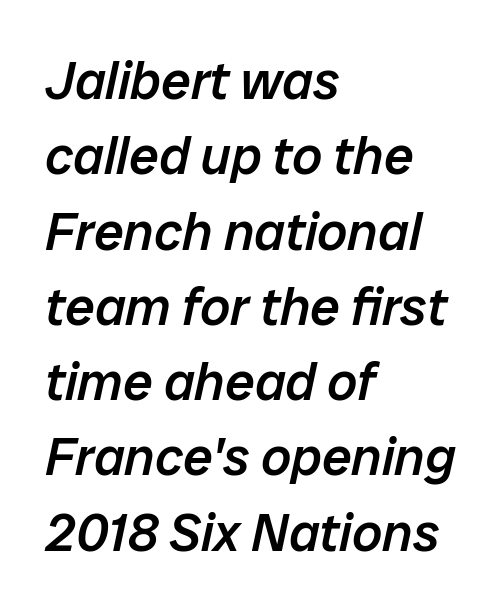
The image shows 53 px semibold type, italic (leaning right); set left-aligned, normal line spacing (1.42x), normal letter spacing, not underlined; low stroke contrast and a medium x-height.
